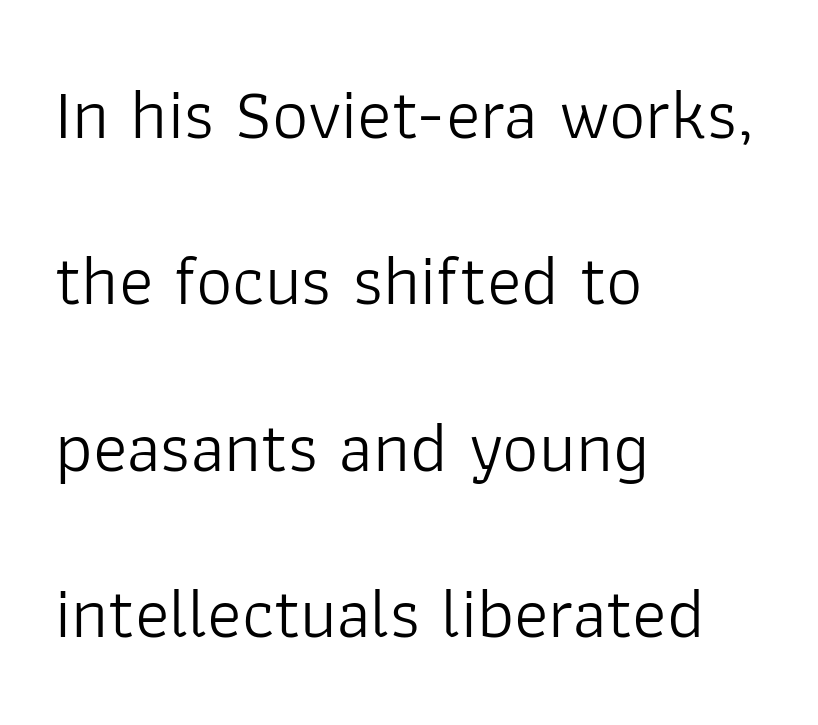
Q: Is the text bold? A: No.
Q: Is the text italic (slanted)? A: No, it is upright.
Q: Is the typeface a serif or a sans-serif typeface? A: Sans-serif.
Q: Is the text underlined? A: No.
Q: How is the paragraph aligned? A: Left-aligned.
Q: Is the spacing between letters normal or unusually wide? A: Normal.
Q: Is the spacing between lines tight, normal or loose? A: Loose.
Q: Width (condensed, normal, or wide)? A: Normal.
Q: Stroke contrast? A: Low.
Q: x-height? A: Medium.
Q: Monospaced? A: No.
